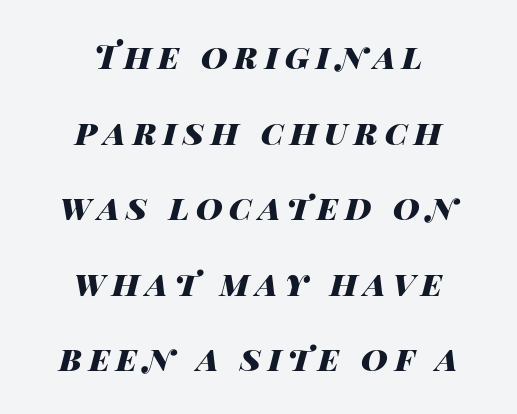
The image shows 33 px heavy, wide type, italic (leaning right); set centered, loose line spacing (2.29x), unusually wide letter spacing (+0.2 em), not underlined; high stroke contrast and a large x-height.
